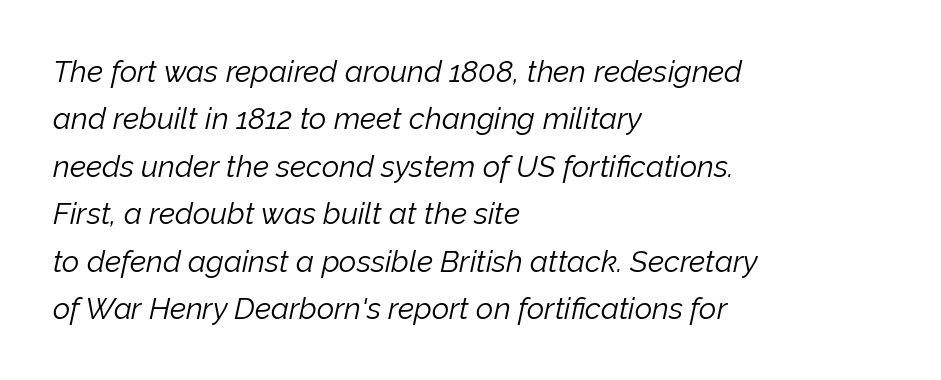
The letters sit at their default tracking, neither squeezed nor spread. Only glyphs here, with clear space below each row. Each stroke keeps to a modest, everyday thickness or less. Evenly set lines give the paragraph a standard silhouette. Varying glyph widths throughout — classic text-font behaviour.
